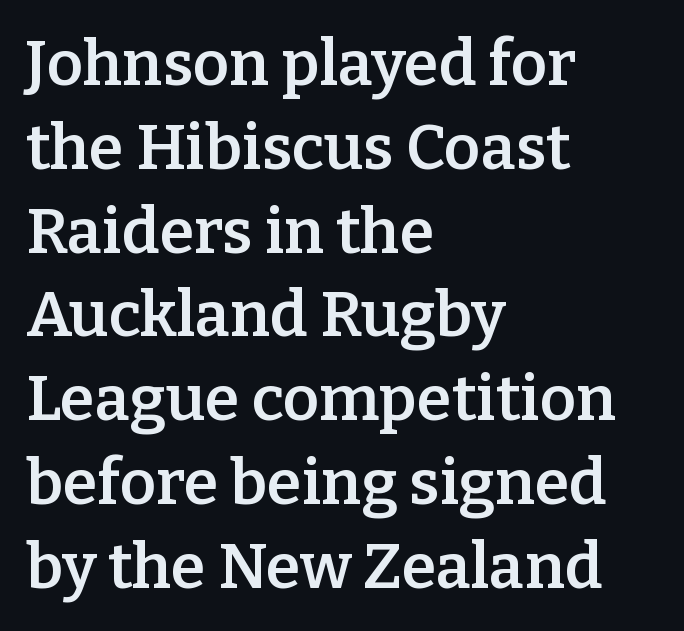
The image shows 63 px semibold serif type, upright; set left-aligned, normal line spacing (1.33x), normal letter spacing, not underlined; low stroke contrast and a medium x-height.
